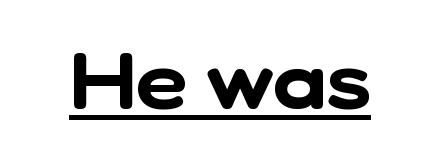
Q: Is the typeface a serif or a sans-serif typeface? A: Sans-serif.
Q: Is the text underlined? A: Yes.
Q: Is the spacing between letters normal or unusually wide? A: Normal.
Q: Width (condensed, normal, or wide)? A: Normal.
Q: Stroke contrast? A: Low.
Q: x-height? A: Medium.
Q: Monospaced? A: No.
